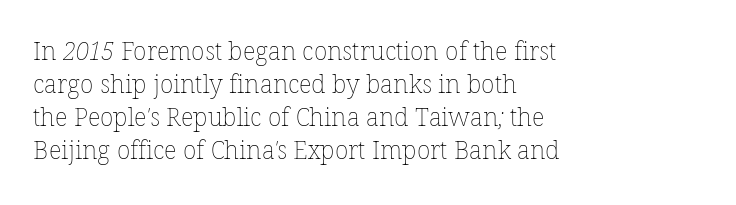
{"bold": "no", "underline": "no", "align": "left", "line_spacing": "normal", "line_spacing_ratio": 1.32, "letter_spacing": "normal", "letter_spacing_em": 0.0, "glyph_px": 25}
